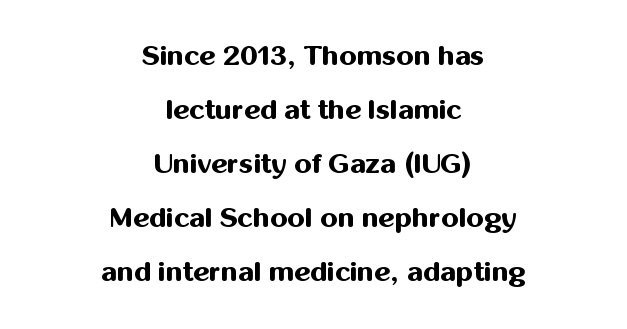
The image shows 28 px bold sans-serif type, upright; set centered, loose line spacing (1.93x), normal letter spacing, not underlined; medium stroke contrast and a medium x-height.
